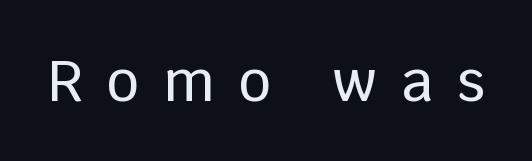
Q: Is the text italic (slanted)? A: No, it is upright.
Q: Is the typeface a serif or a sans-serif typeface? A: Sans-serif.
Q: Is the text underlined? A: No.
Q: Is the spacing between letters normal or unusually wide? A: Unusually wide.
Q: Width (condensed, normal, or wide)? A: Normal.
Q: Stroke contrast? A: Low.
Q: x-height? A: Large.
Q: Monospaced? A: No.
